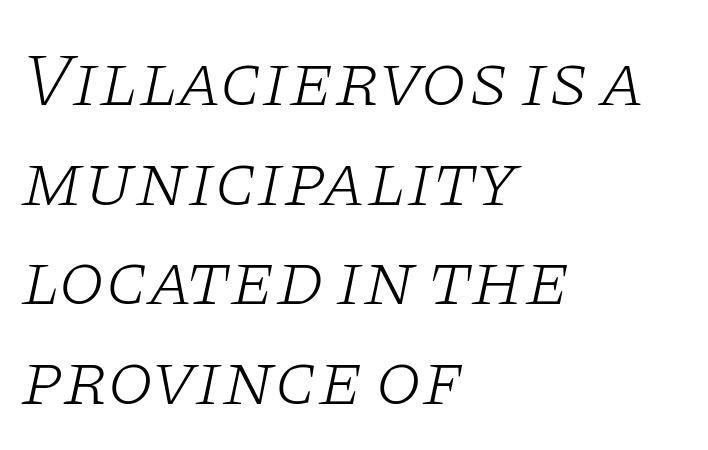
Regular leading. The passage shown leans; its letterforms are oblique. Does the copy run flush right? No — it runs flush left. These lines are rendered in a variable-pitch font. The passage shown is not underscored anywhere. What kind of face is this? One with serifs.
